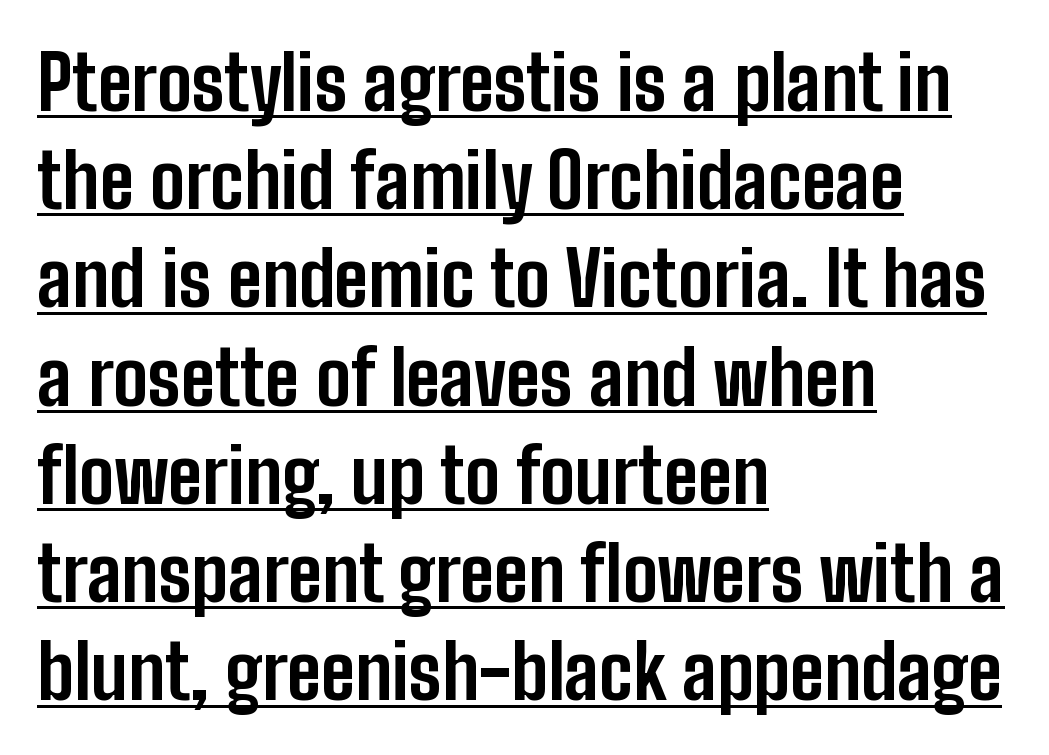
Each line starts at the same left margin while the right side varies. Tracking here is standard; glyphs follow each other at the usual distance. This is underlined copy, the kind a proofreader might mark for attention. Note the varied advance widths — an 'i' is clearly narrower than an 'm'. Weight check: bold — yes, fully. Honestly, the row spacing looks completely unremarkable.
